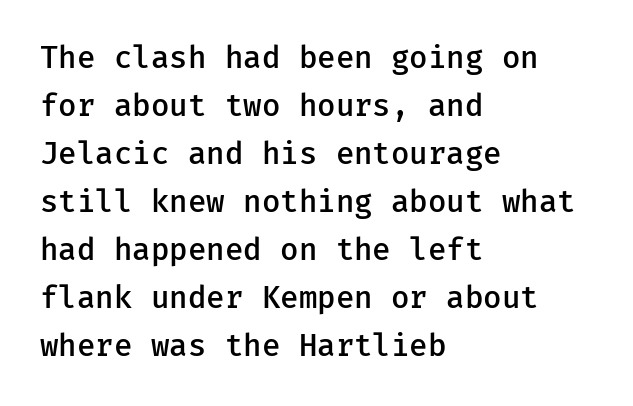
{"serif": "no", "italic": "no", "bold": "semi", "weight": "semibold", "width": "normal", "stroke_contrast": "low", "x_height": "medium", "monospaced": "yes", "underline": "no", "align": "left", "line_spacing": "normal", "line_spacing_ratio": 1.6, "letter_spacing": "normal", "letter_spacing_em": 0.0, "glyph_px": 30}
